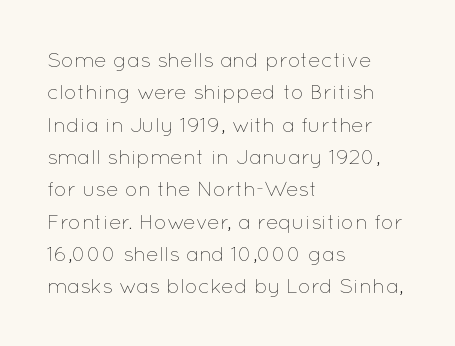
{"italic": "no", "bold": "no", "underline": "no", "align": "left", "line_spacing": "normal", "line_spacing_ratio": 1.54, "letter_spacing": "normal", "letter_spacing_em": 0.0, "glyph_px": 21}
